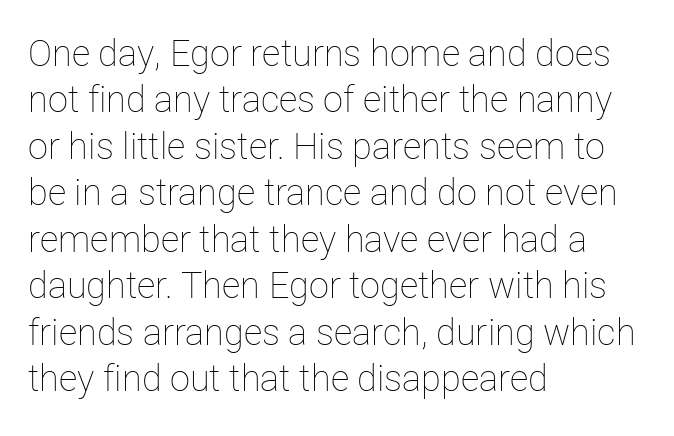
The image shows 36 px thin type, upright; set left-aligned, normal line spacing (1.29x), normal letter spacing, not underlined; low stroke contrast and a medium x-height.
